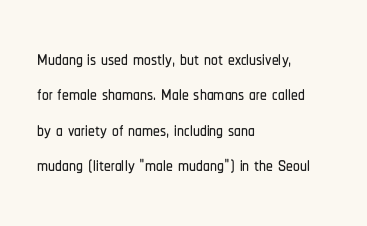
The image shows 27 px text type, upright; set left-aligned, normal line spacing (1.31x), normal letter spacing, not underlined.
